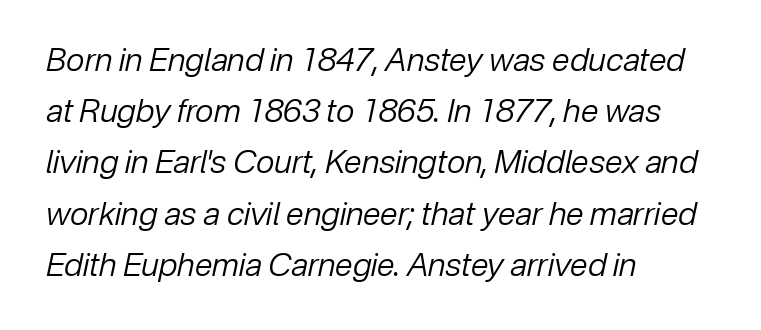
Glyph-to-glyph distance matches everyday printed text. The text block is weighted toward the left margin, trailing off unevenly rightward. Is the stroke heavy? The answer is a plain regular-or-lighter. One glance says typical: line gaps are just what's usual. The string is rendered with underlining switched off. These lines were composed using italics.
